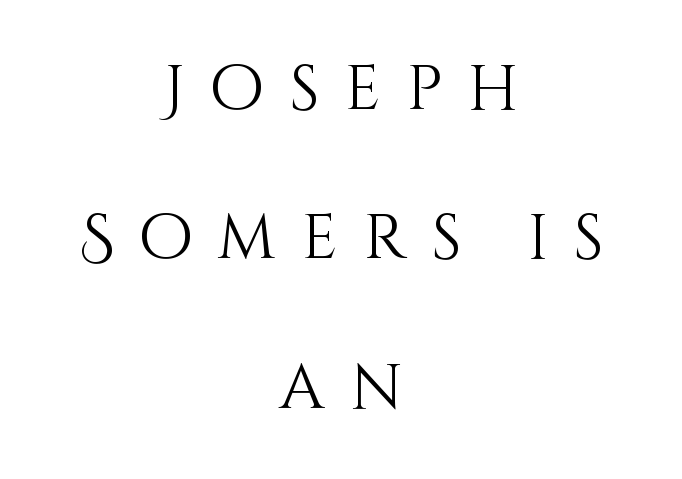
Glance below the letters and you will spot only blank space. Vertical spacing — loose. The characters are drawn with everyday or finer stroke widths. Neither beginnings nor endings align; midpoints do.
